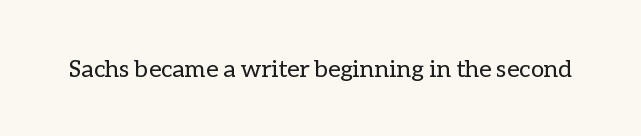
{"italic": "no", "bold": "no", "underline": "no", "letter_spacing": "normal", "letter_spacing_em": 0.0, "glyph_px": 24}
